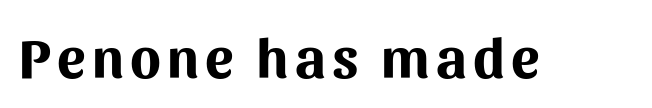
Stroke thickness is high; the sample reads as a true bold. Here the designer chose a conventional face with non-uniform glyph widths. What kind of face is this? One without serifs — a sans. The specimen reads as upright at a glance. Nobody drew a line under any word here.
